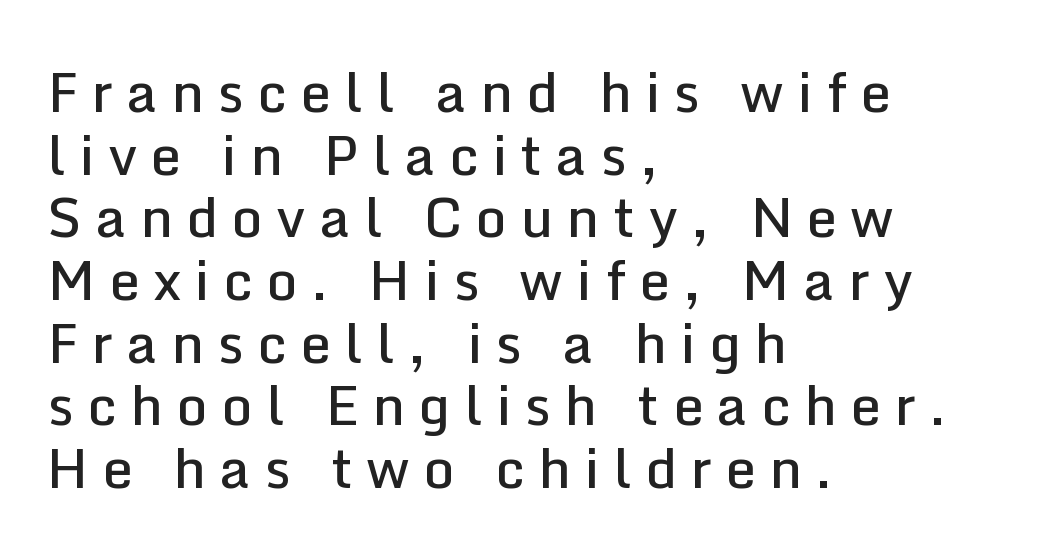
{"serif": "no", "italic": "no", "bold": "semi", "weight": "semibold", "width": "normal", "stroke_contrast": "low", "x_height": "medium", "monospaced": "no", "underline": "no", "align": "left", "line_spacing": "tight", "line_spacing_ratio": 1.14, "letter_spacing": "wide", "letter_spacing_em": 0.24, "glyph_px": 55}
